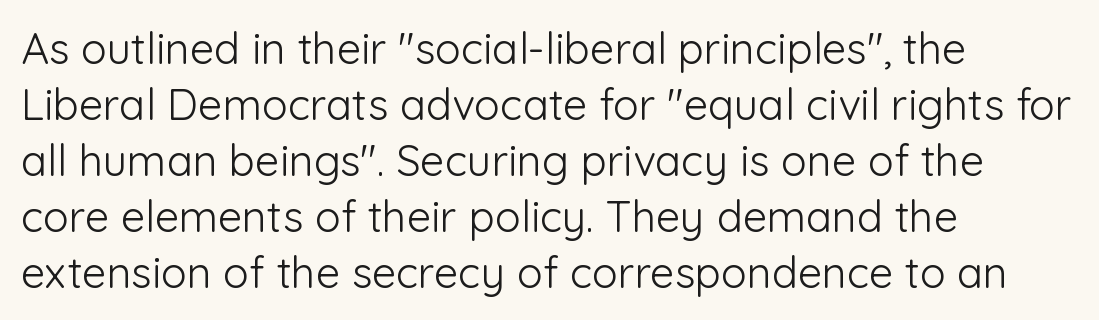
Q: Is the text bold? A: No.
Q: Is the text italic (slanted)? A: No, it is upright.
Q: Is the typeface a serif or a sans-serif typeface? A: Sans-serif.
Q: Is the text underlined? A: No.
Q: How is the paragraph aligned? A: Left-aligned.
Q: Is the spacing between letters normal or unusually wide? A: Normal.
Q: Is the spacing between lines tight, normal or loose? A: Normal.
Q: Width (condensed, normal, or wide)? A: Normal.
Q: Stroke contrast? A: Low.
Q: x-height? A: Medium.
Q: Monospaced? A: No.
